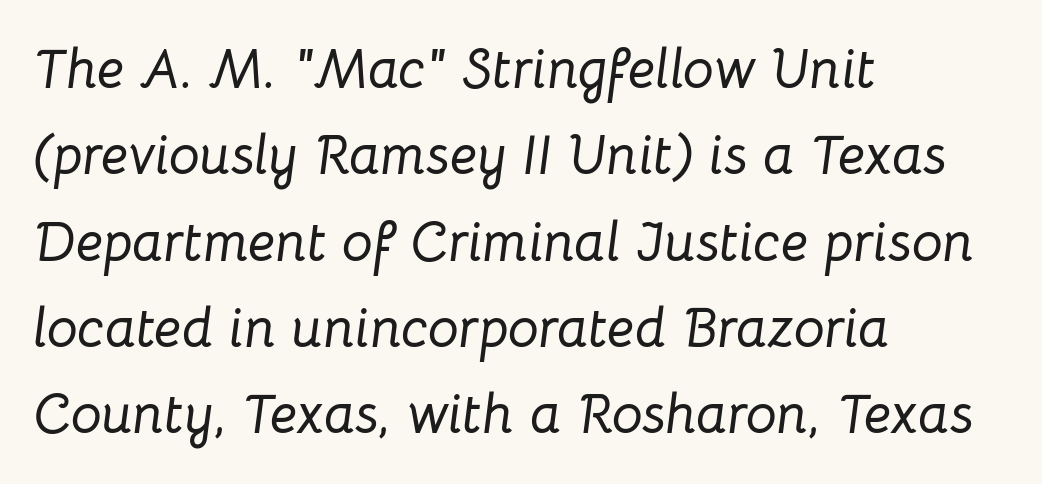
Q: Is the text italic (slanted)? A: Yes, it leans right by about 8 degrees.
Q: Is the text underlined? A: No.
Q: How is the paragraph aligned? A: Left-aligned.
Q: Is the spacing between letters normal or unusually wide? A: Normal.
Q: Is the spacing between lines tight, normal or loose? A: Normal.
Q: Width (condensed, normal, or wide)? A: Normal.
Q: Stroke contrast? A: Low.
Q: x-height? A: Medium.
Q: Monospaced? A: No.
